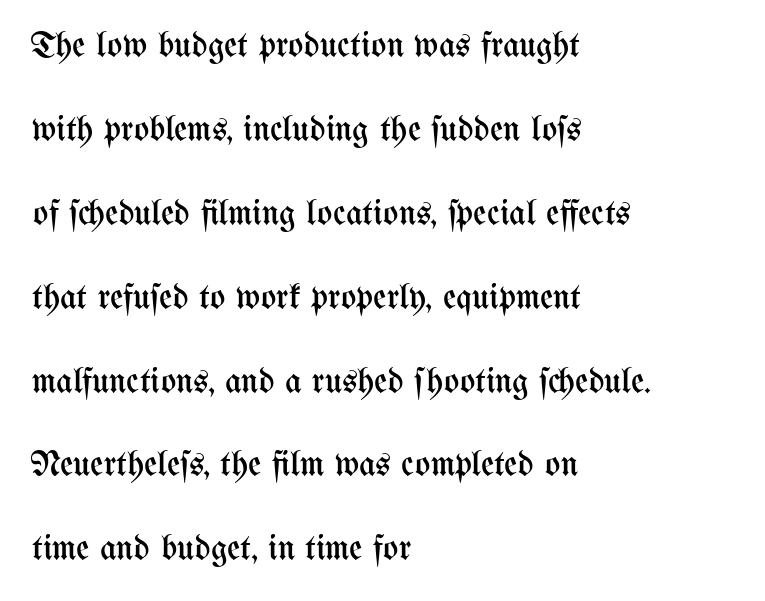
{"italic": "no", "bold": "no", "weight": "regular", "width": "condensed", "stroke_contrast": "medium", "x_height": "medium", "monospaced": "no", "underline": "no", "align": "left", "line_spacing": "loose", "line_spacing_ratio": 2.33, "letter_spacing": "normal", "letter_spacing_em": 0.0, "glyph_px": 36}
